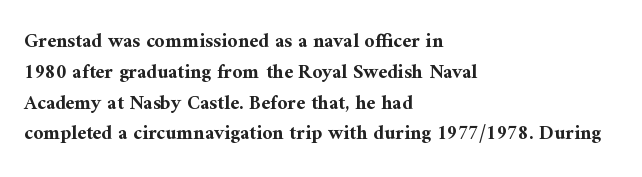
{"italic": "no", "bold": "yes", "underline": "no", "align": "left", "line_spacing": "normal", "line_spacing_ratio": 1.54, "letter_spacing": "normal", "letter_spacing_em": 0.0, "glyph_px": 20}
